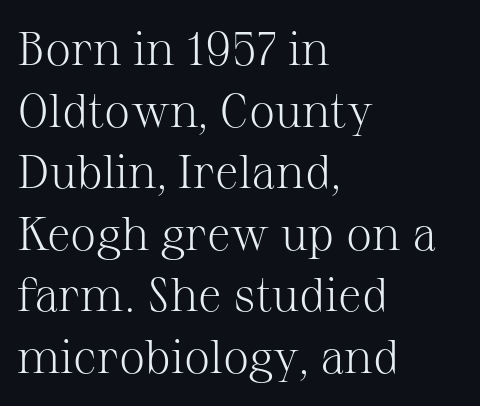
In CSS terms this would be text-align: left. Characters remain perfectly vertical along every line. This rendering leaves character spacing at its baseline value. Stems and bowls with no extra thickness — not bold. To sum up the face: it has serifs.
